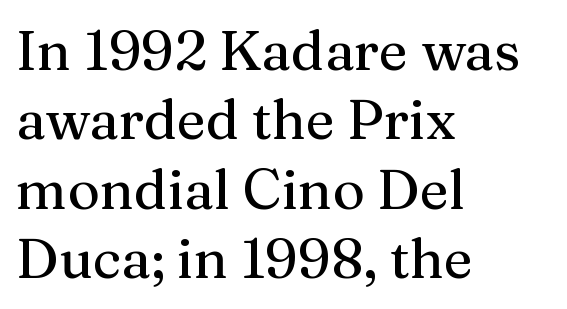
The image shows 55 px serif type, upright; set left-aligned, normal line spacing (1.26x), normal letter spacing, not underlined; medium stroke contrast and a medium x-height.
